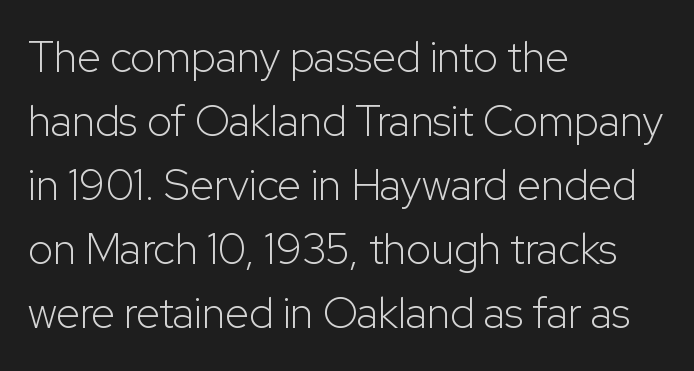
{"serif": "no", "italic": "no", "bold": "no", "weight": "light", "width": "normal", "stroke_contrast": "low", "x_height": "medium", "monospaced": "no", "underline": "no", "align": "left", "line_spacing": "normal", "line_spacing_ratio": 1.49, "letter_spacing": "normal", "letter_spacing_em": 0.0, "glyph_px": 43}
